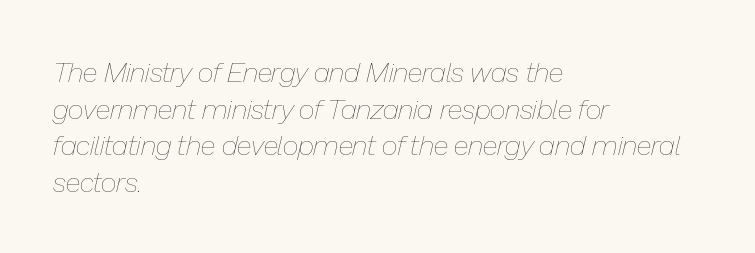
The image shows 28 px thin type, italic (leaning right); set left-aligned, normal line spacing (1.31x), normal letter spacing, not underlined; low stroke contrast and a medium x-height.
